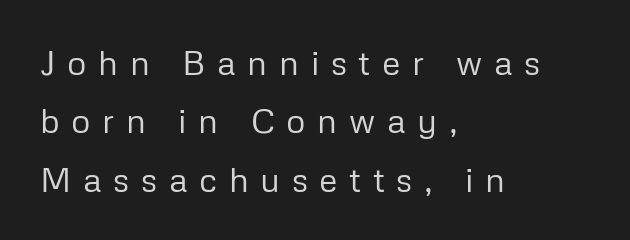
Q: Is the text bold? A: No.
Q: Is the text italic (slanted)? A: No, it is upright.
Q: Is the typeface a serif or a sans-serif typeface? A: Sans-serif.
Q: Is the text underlined? A: No.
Q: How is the paragraph aligned? A: Left-aligned.
Q: Is the spacing between letters normal or unusually wide? A: Unusually wide.
Q: Width (condensed, normal, or wide)? A: Normal.
Q: Stroke contrast? A: Low.
Q: x-height? A: Medium.
Q: Monospaced? A: No.
